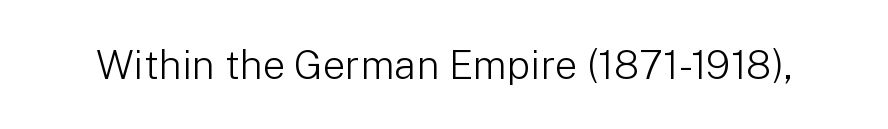
{"serif": "no", "italic": "no", "bold": "no", "weight": "light", "width": "normal", "stroke_contrast": "low", "x_height": "medium", "monospaced": "no", "underline": "no", "letter_spacing": "normal", "letter_spacing_em": 0.0, "glyph_px": 40}
